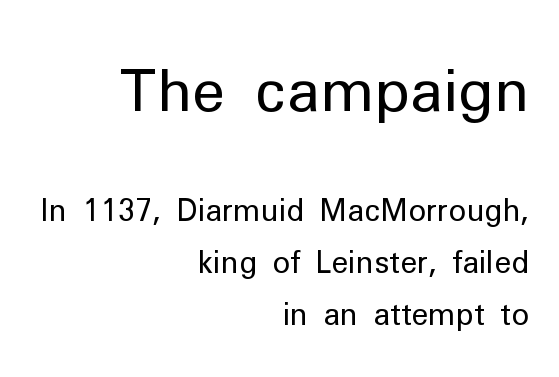
The image shows 59 px regular-weight sans-serif type, upright; set right-aligned, line spacing 1.74x, normal letter spacing, not underlined; the first (top) block is 1.97x larger; low stroke contrast and a medium x-height.
